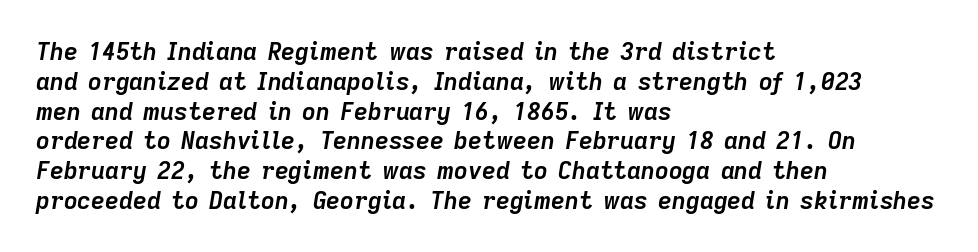
The image shows 24 px bold type, italic (leaning right); set left-aligned, line spacing 1.24x, normal letter spacing, not underlined.
